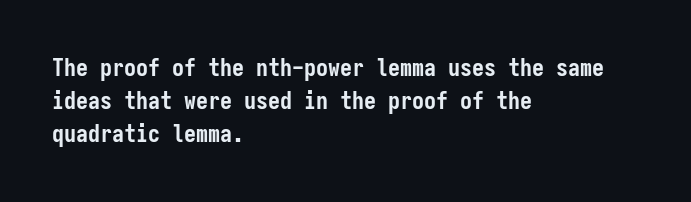
Q: Is the text bold? A: Yes.
Q: Is the text italic (slanted)? A: No, it is upright.
Q: Is the text underlined? A: No.
Q: How is the paragraph aligned? A: Left-aligned.
Q: Is the spacing between letters normal or unusually wide? A: Normal.
Q: Is the spacing between lines tight, normal or loose? A: Normal.
